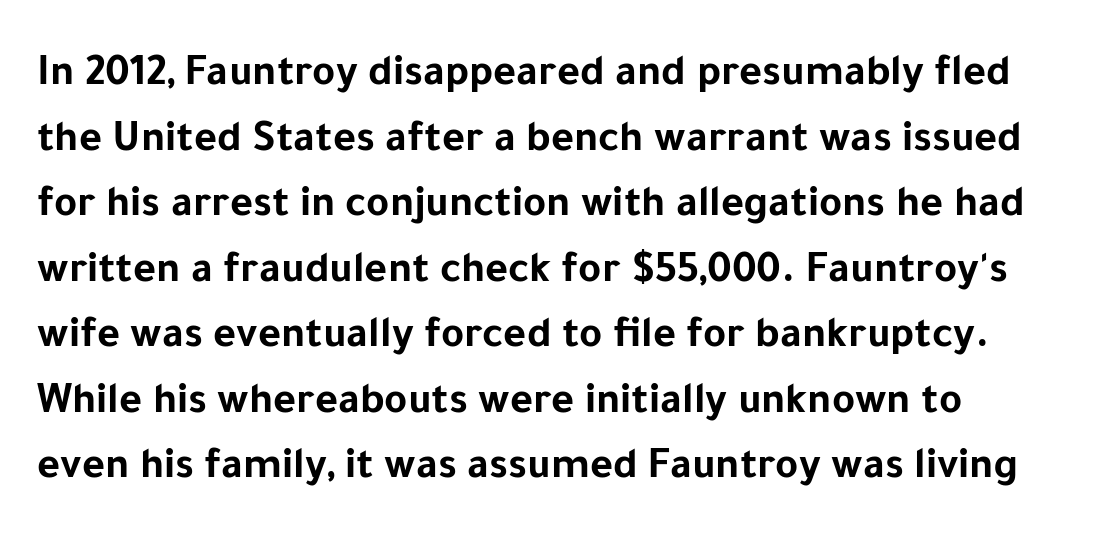
{"serif": "no", "italic": "no", "bold": "yes", "weight": "bold", "width": "normal", "stroke_contrast": "low", "x_height": "medium", "monospaced": "no", "underline": "no", "line_spacing": "normal", "line_spacing_ratio": 1.49, "letter_spacing": "normal", "letter_spacing_em": 0.0, "glyph_px": 44}
